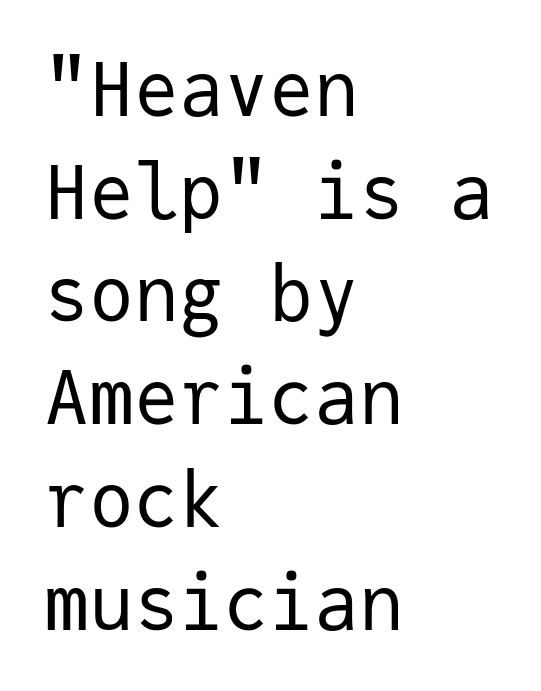
The lines are quadded left. These lines are rendered in a fixed-pitch font. Nobody drew a line under any word here. Ordinary non-slanted type is in use. The face used here is a sans, in the tradition of grotesques and geometrics. The lines sit at an ordinary, default distance from one another.
